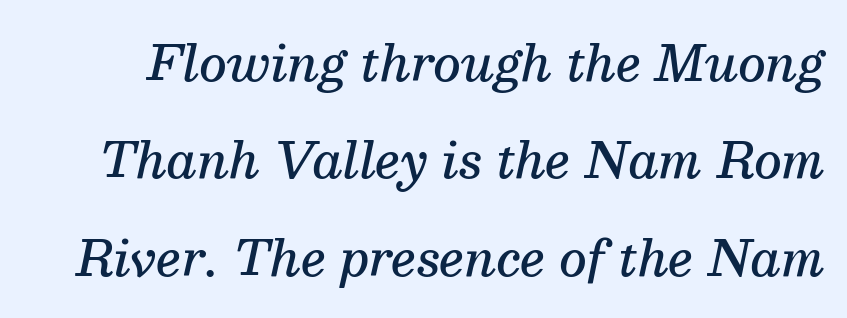
Q: Is the text bold? A: Semi-bold.
Q: Is the text italic (slanted)? A: Yes, it leans right by about 13 degrees.
Q: Is the typeface a serif or a sans-serif typeface? A: Serif.
Q: Is the text underlined? A: No.
Q: Is the spacing between letters normal or unusually wide? A: Normal.
Q: Is the spacing between lines tight, normal or loose? A: Loose.
Q: Width (condensed, normal, or wide)? A: Normal.
Q: Stroke contrast? A: Medium.
Q: x-height? A: Medium.
Q: Monospaced? A: No.
